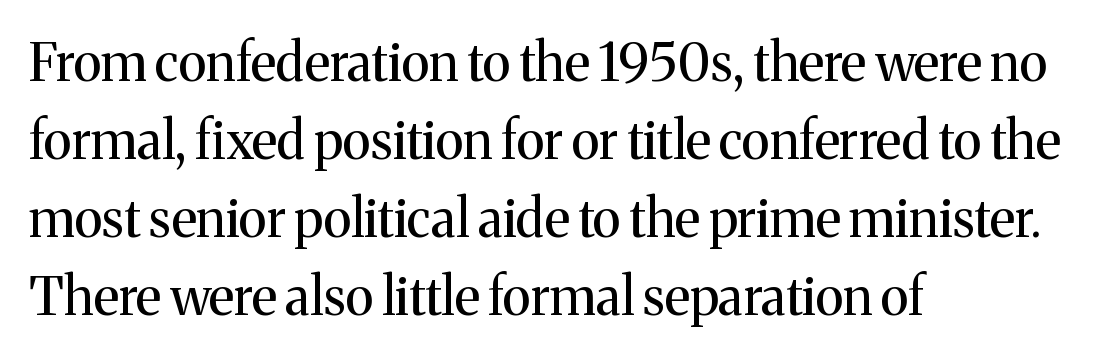
{"serif": "yes", "italic": "no", "bold": "no", "weight": "regular", "width": "normal", "stroke_contrast": "medium", "x_height": "medium", "monospaced": "no", "underline": "no", "align": "left", "line_spacing": "normal", "line_spacing_ratio": 1.5, "letter_spacing": "normal", "letter_spacing_em": 0.0, "glyph_px": 52}
